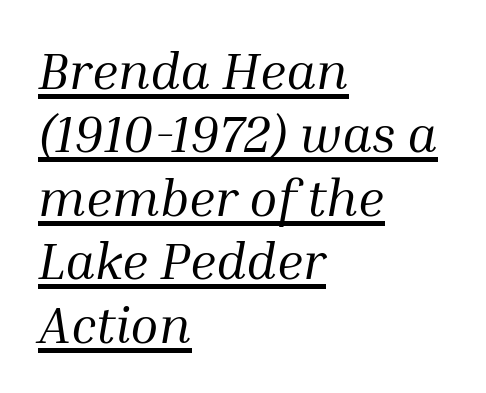
{"serif": "yes", "italic": "yes", "lean": "right", "slant_degrees": 10, "bold": "no", "weight": "regular", "width": "normal", "stroke_contrast": "medium", "x_height": "medium", "monospaced": "no", "underline": "yes", "align": "left", "line_spacing_ratio": 1.22, "letter_spacing": "normal", "letter_spacing_em": 0.0, "glyph_px": 52}
